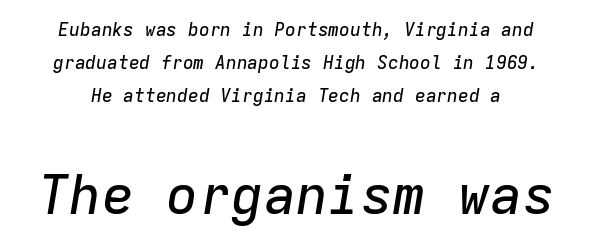
{"italic": "yes", "lean": "right", "slant_degrees": 9, "width": "normal", "stroke_contrast": "low", "x_height": "medium", "monospaced": "yes", "underline": "no", "line_spacing_ratio": 1.84, "letter_spacing": "normal", "letter_spacing_em": 0.0, "larger_block": "second", "size_ratio": 3.0, "glyph_px": 54}
